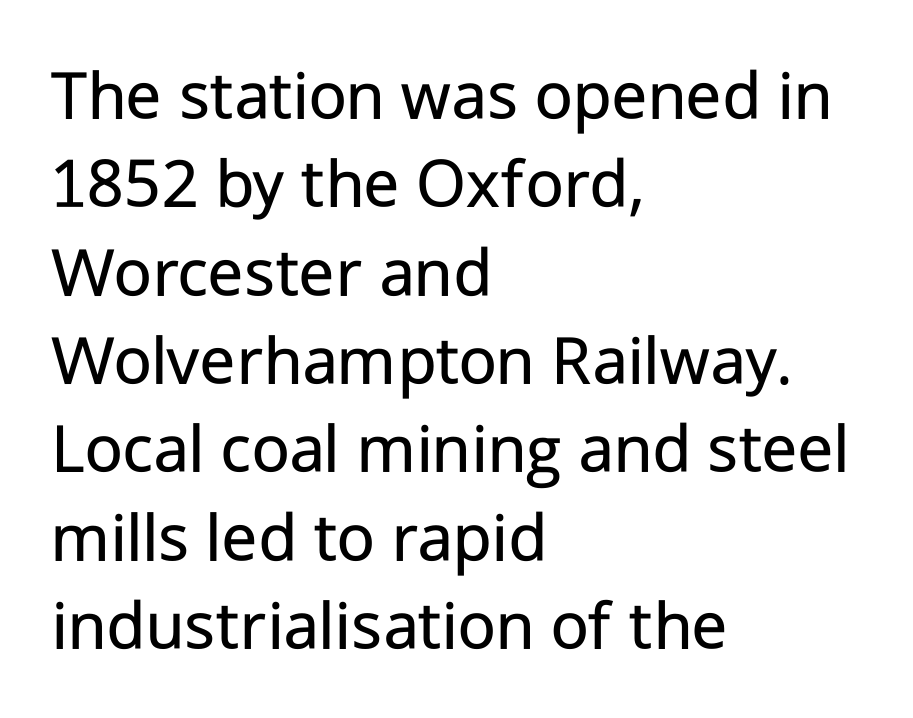
{"serif": "no", "italic": "no", "bold": "no", "weight": "regular", "width": "normal", "stroke_contrast": "low", "x_height": "medium", "monospaced": "no", "underline": "no", "align": "left", "line_spacing_ratio": 1.21, "letter_spacing": "normal", "letter_spacing_em": 0.0, "glyph_px": 73}
